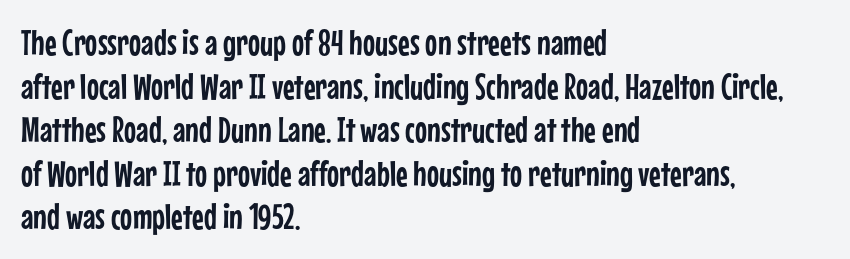
Looks like regular typesetting: each glyph gets only the width it needs. This sample is left-justified, so line endings fall wherever the words run out. The rendering keeps characters at their native spacing. Descenders hang freely into open space. This is the regular roman posture of the typeface.
